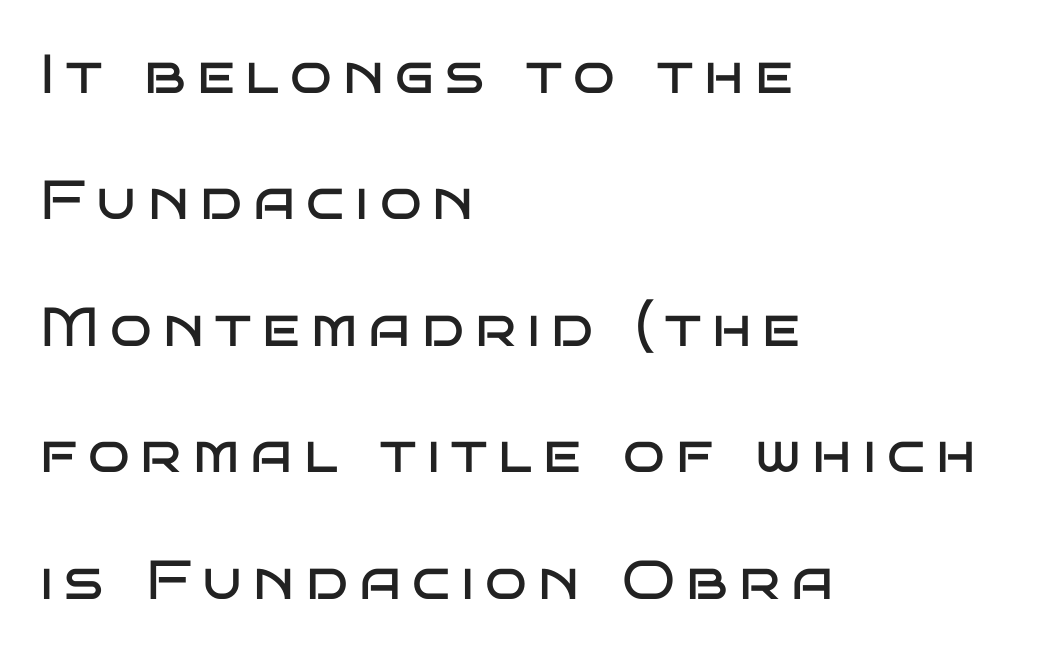
{"serif": "no", "italic": "no", "bold": "no", "weight": "regular", "width": "wide", "stroke_contrast": "low", "x_height": "large", "monospaced": "no", "underline": "no", "align": "left", "line_spacing": "loose", "line_spacing_ratio": 2.3, "letter_spacing": "wide", "letter_spacing_em": 0.2, "glyph_px": 55}
